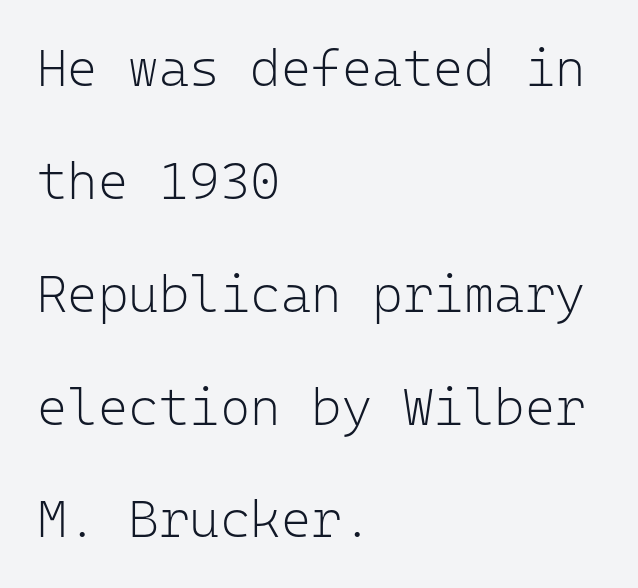
The image shows 52 px light sans-serif type, upright, monospaced; set left-aligned, loose line spacing (2.17x), normal letter spacing, not underlined; low stroke contrast and a medium x-height.
